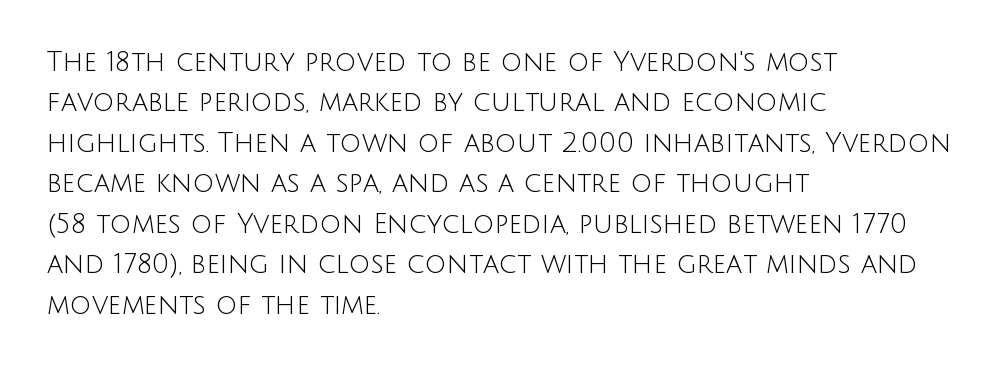
Q: Is the text bold? A: No.
Q: Is the text italic (slanted)? A: No, it is upright.
Q: Is the text underlined? A: No.
Q: How is the paragraph aligned? A: Left-aligned.
Q: Is the spacing between letters normal or unusually wide? A: Normal.
Q: Is the spacing between lines tight, normal or loose? A: Normal.
